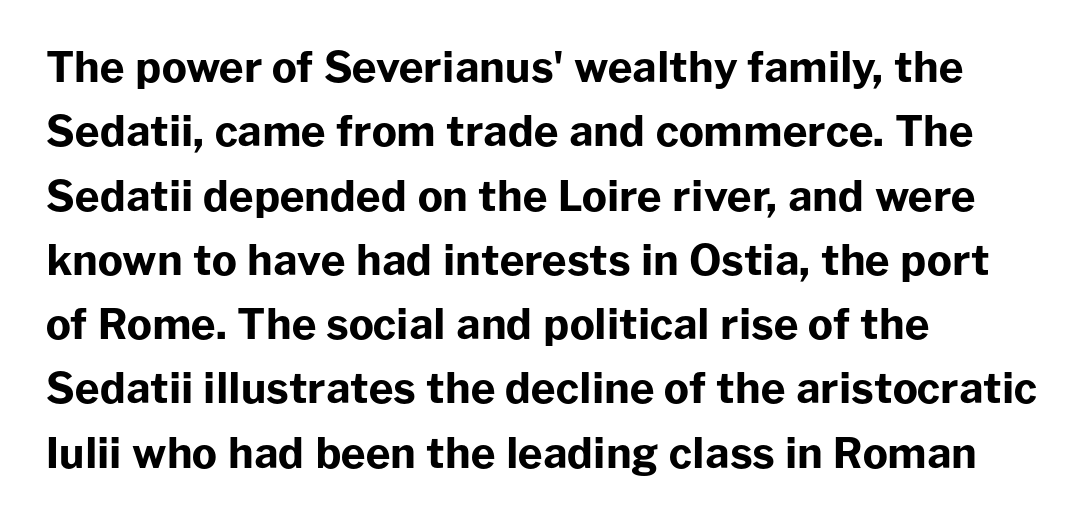
Q: Is the text bold? A: Yes.
Q: Is the text italic (slanted)? A: No, it is upright.
Q: Is the typeface a serif or a sans-serif typeface? A: Sans-serif.
Q: Is the text underlined? A: No.
Q: How is the paragraph aligned? A: Left-aligned.
Q: Is the spacing between letters normal or unusually wide? A: Normal.
Q: Is the spacing between lines tight, normal or loose? A: Normal.
Q: Width (condensed, normal, or wide)? A: Normal.
Q: Stroke contrast? A: Low.
Q: x-height? A: Medium.
Q: Monospaced? A: No.
